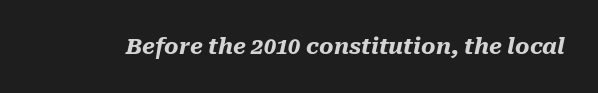
{"italic": "yes", "lean": "right", "slant_degrees": 10, "bold": "yes", "underline": "no", "letter_spacing": "normal", "letter_spacing_em": 0.0, "glyph_px": 22}
